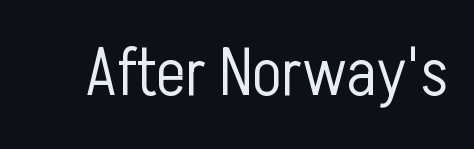
{"serif": "no", "italic": "no", "bold": "no", "weight": "light", "width": "condensed", "stroke_contrast": "low", "x_height": "medium", "monospaced": "no", "underline": "no", "letter_spacing": "normal", "letter_spacing_em": 0.0, "glyph_px": 68}
